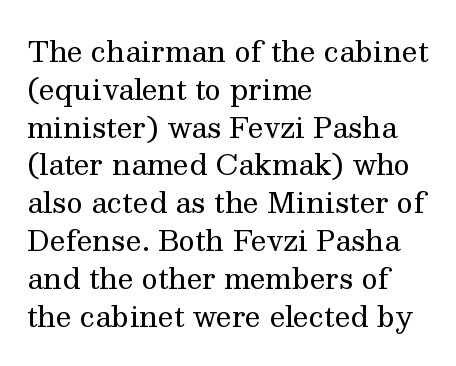
Q: Is the text bold? A: No.
Q: Is the text italic (slanted)? A: No, it is upright.
Q: Is the typeface a serif or a sans-serif typeface? A: Serif.
Q: Is the text underlined? A: No.
Q: How is the paragraph aligned? A: Left-aligned.
Q: Is the spacing between letters normal or unusually wide? A: Normal.
Q: Is the spacing between lines tight, normal or loose? A: Normal.
Q: Width (condensed, normal, or wide)? A: Normal.
Q: Stroke contrast? A: Medium.
Q: x-height? A: Medium.
Q: Monospaced? A: No.
